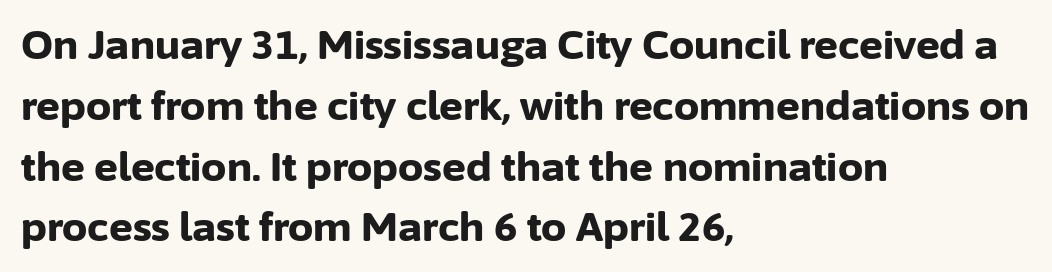
{"serif": "no", "italic": "no", "bold": "yes", "weight": "bold", "width": "normal", "stroke_contrast": "low", "x_height": "medium", "monospaced": "no", "underline": "no", "align": "left", "line_spacing": "normal", "line_spacing_ratio": 1.52, "letter_spacing": "normal", "letter_spacing_em": 0.0, "glyph_px": 40}
